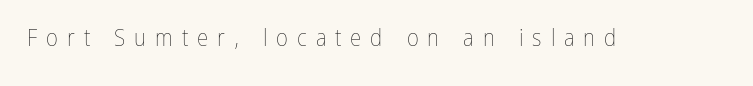
The font sits on the lighter half of the weight spectrum, regular included. Lines of text with bare space underneath. Do the letters lean? They stand straight. Display-style spreading of the glyphs; the letterfit is very open.
